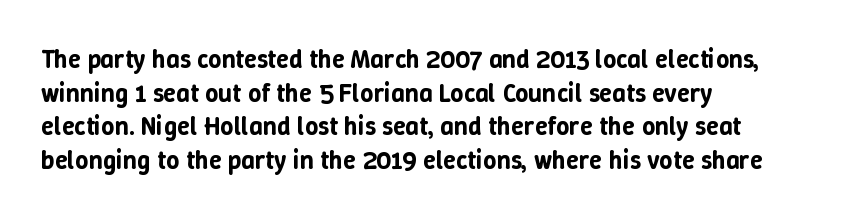
The zone under the glyphs is completely vacant. Line starts are locked; line ends wander. Look at the tracking — it's just the regular setting, nothing added. Horizontal bands of white between lines are of average thickness.
